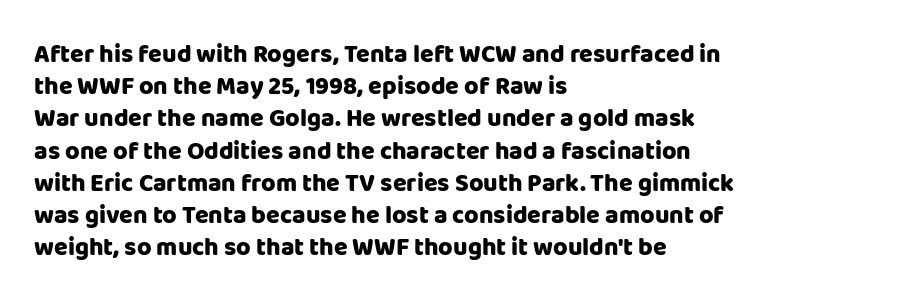
The image shows 25 px bold type, upright; set left-aligned, normal line spacing (1.29x), normal letter spacing, not underlined.
